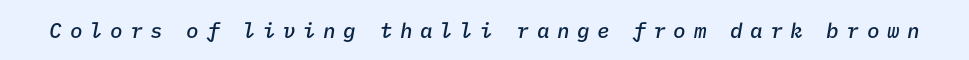
The image shows 21 px text type, italic (leaning right); set unusually wide letter spacing (+0.36 em), not underlined.
